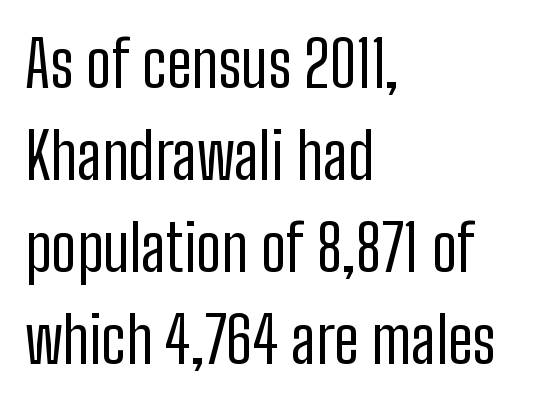
Stroke thickness stays within the range of a standard reading face or lighter. Regarding serifs, this sample does without them. The paragraph has a hard left edge and a soft right edge. Vertically, the passage feels balanced, rows spaced as you'd expect. Quick note: not italic, upright. Anything drawn beneath the words? Only blank space.
